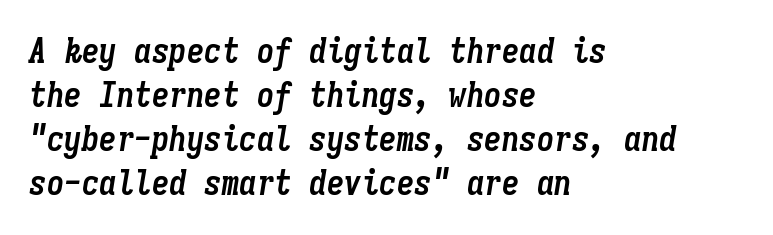
{"italic": "yes", "lean": "right", "slant_degrees": 9, "bold": "yes", "weight": "semibold", "width": "condensed", "stroke_contrast": "low", "x_height": "medium", "monospaced": "yes", "underline": "no", "align": "left", "line_spacing": "normal", "line_spacing_ratio": 1.26, "letter_spacing": "normal", "letter_spacing_em": 0.0, "glyph_px": 35}
